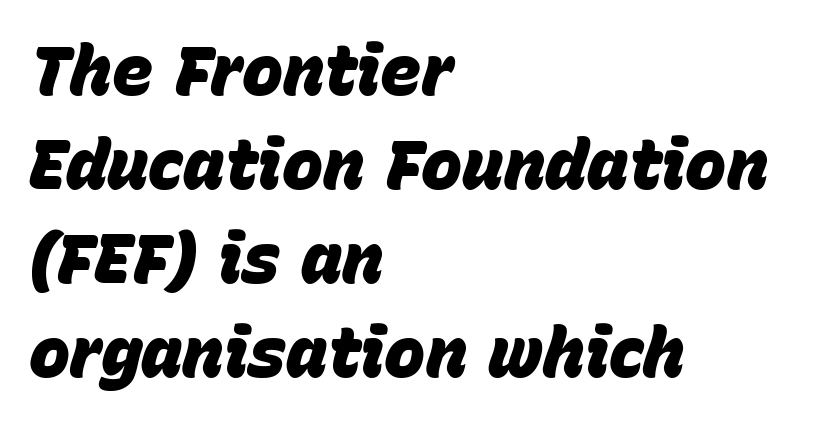
The image shows 69 px heavy type, italic (leaning right); set left-aligned, normal line spacing (1.36x), normal letter spacing, not underlined; low stroke contrast and a large x-height.
